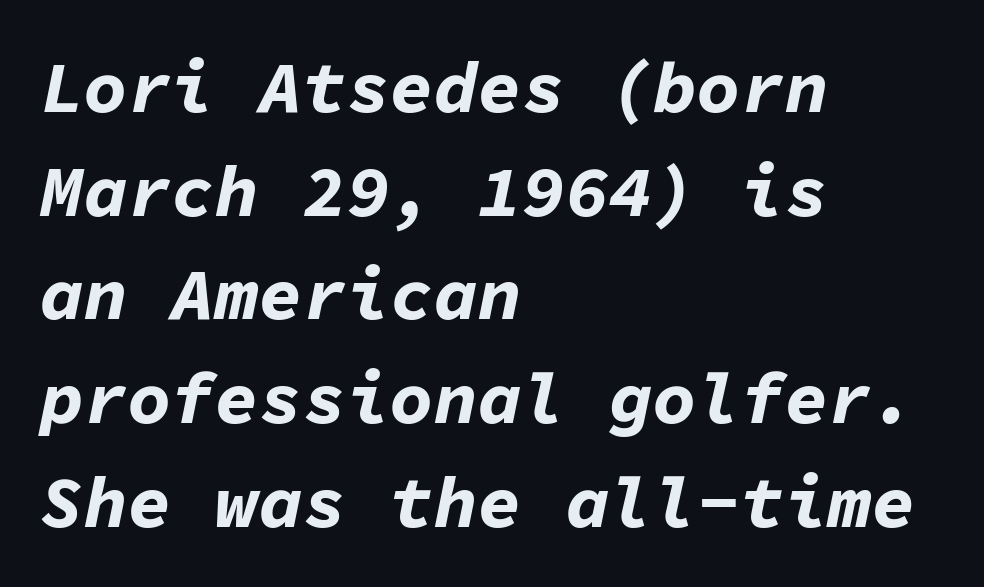
The image shows 73 px bold type, italic (leaning right), monospaced; set left-aligned, normal line spacing (1.42x), normal letter spacing, not underlined; low stroke contrast and a medium x-height.
